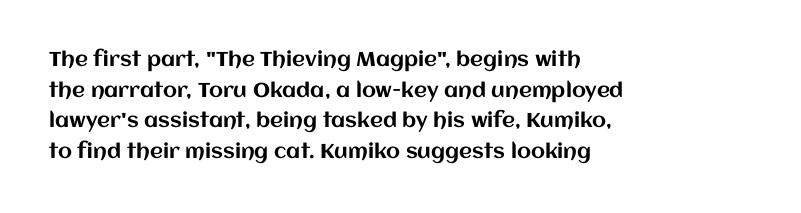
Posture: upright roman. Where is the straight margin? On the left. The passage shown stacks its lines at a standard gap. The passage shown is not underscored anywhere. The tracking reads as untouched default to a designer's eye.
